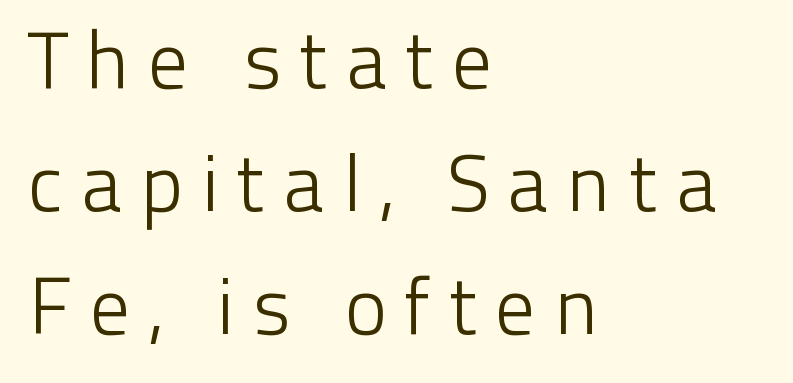
Grotesque or geometric, the face here clearly has no serifs. The passage is arranged the way most books set body copy — flush left. Vertically, the passage feels balanced, rows spaced as you'd expect. Ordinary non-slanted type is in use.
